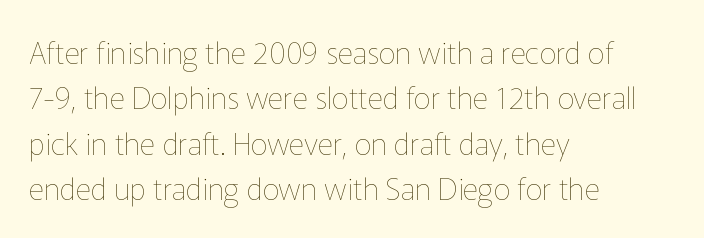
Type without underlining. Each new line begins a customary step beneath the previous one. The ragged edge is on the right, which tells us the setting is flush left. The axis of the letterforms is exactly vertical.
